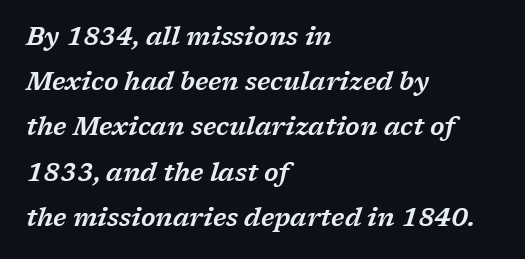
Q: Is the text italic (slanted)? A: Yes, it leans right by about 17 degrees.
Q: Is the text underlined? A: No.
Q: How is the paragraph aligned? A: Left-aligned.
Q: Is the spacing between letters normal or unusually wide? A: Normal.
